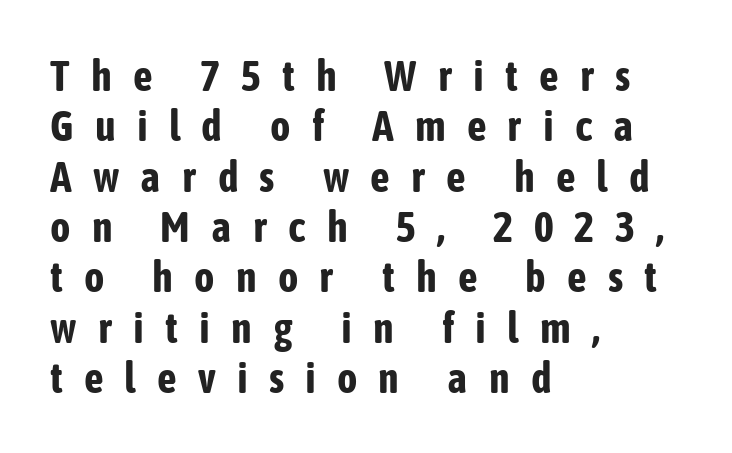
{"serif": "no", "italic": "no", "bold": "yes", "weight": "bold", "width": "condensed", "stroke_contrast": "low", "x_height": "medium", "monospaced": "no", "underline": "no", "align": "left", "line_spacing_ratio": 1.17, "letter_spacing": "wide", "letter_spacing_em": 0.49, "glyph_px": 43}
